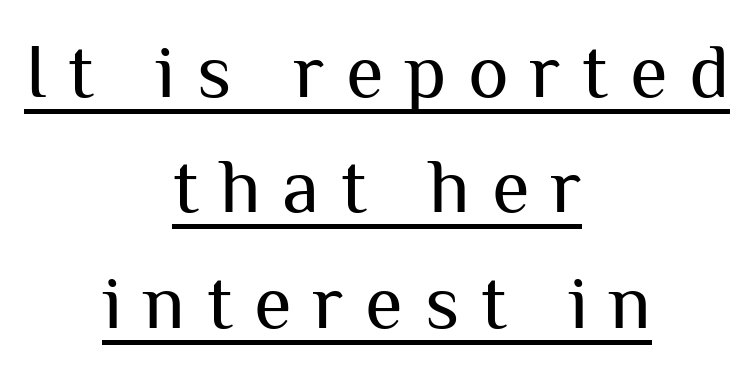
Q: Is the text bold? A: No.
Q: Is the text italic (slanted)? A: No, it is upright.
Q: Is the typeface a serif or a sans-serif typeface? A: Sans-serif.
Q: Is the text underlined? A: Yes.
Q: How is the paragraph aligned? A: Centered.
Q: Is the spacing between letters normal or unusually wide? A: Unusually wide.
Q: Is the spacing between lines tight, normal or loose? A: Normal.
Q: Width (condensed, normal, or wide)? A: Normal.
Q: Stroke contrast? A: Medium.
Q: x-height? A: Medium.
Q: Monospaced? A: No.
